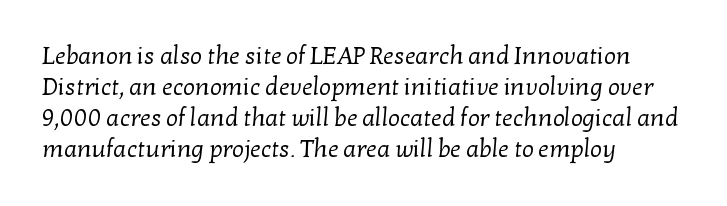
Descenders hang freely into open space. Weight: regular or lighter. One glance says typical: line gaps are just what's usual. You could call the tracking neutral — neither tight nor loose. If you drew a ruler down the left edge, every line would touch it.
